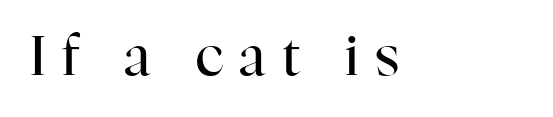
This sample uses expanded letter spacing, leaving extra air between glyphs. The gap between lines stays unmarked. Examine the stroke ends and you'll spot serifs. You could not count columns in this text — the font is proportionally spaced. Does the lettering tilt? It doesn't — this is upright. Leftover space on each line is placed entirely after the last word.
